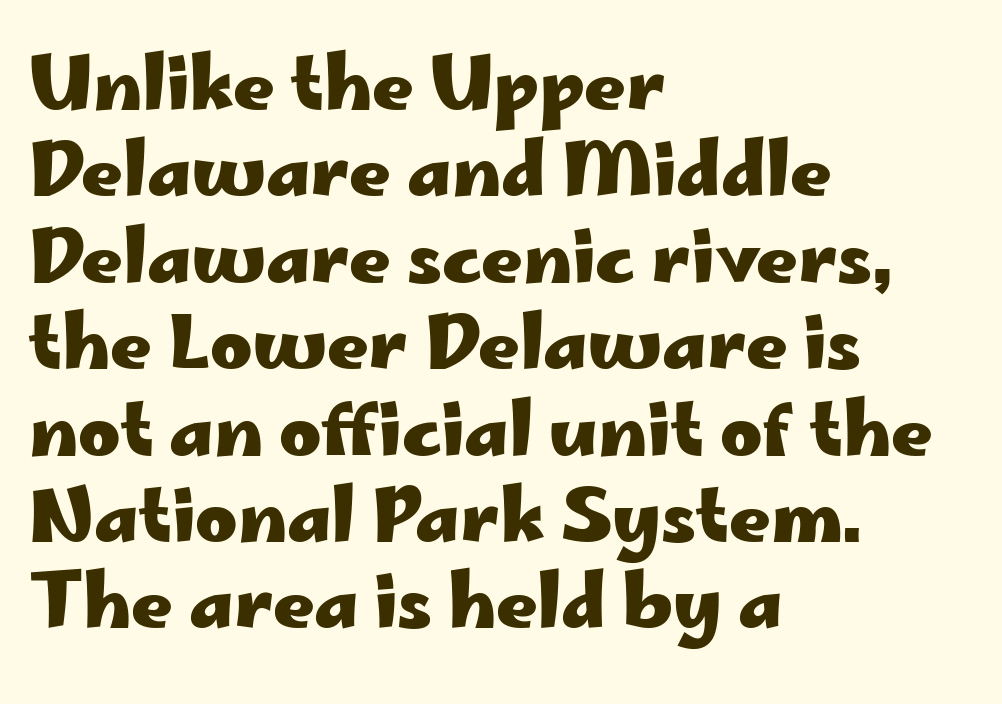
The image shows 72 px heavy, wide sans-serif type, upright; set left-aligned, line spacing 1.2x, normal letter spacing, not underlined; low stroke contrast and a small x-height.
